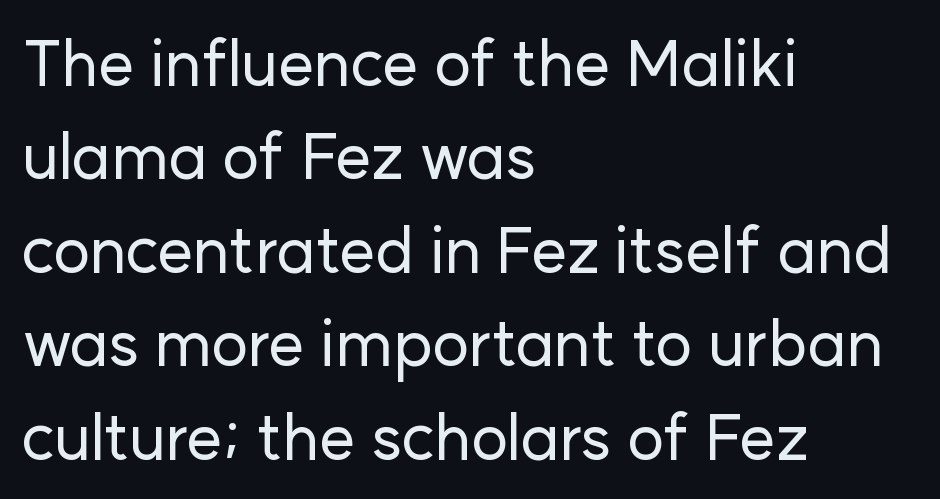
{"serif": "no", "italic": "no", "width": "normal", "stroke_contrast": "low", "x_height": "medium", "monospaced": "no", "underline": "no", "align": "left", "line_spacing": "normal", "line_spacing_ratio": 1.46, "letter_spacing": "normal", "letter_spacing_em": 0.0, "glyph_px": 64}
